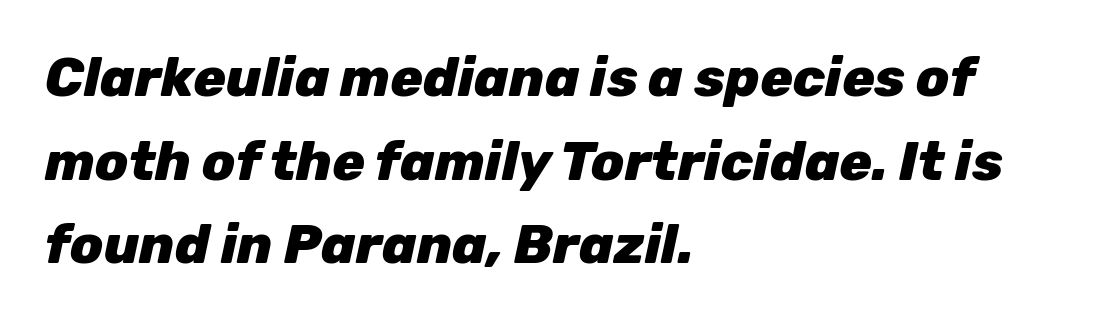
Q: Is the text bold? A: Yes.
Q: Is the text italic (slanted)? A: Yes, it leans right by about 12 degrees.
Q: Is the text underlined? A: No.
Q: How is the paragraph aligned? A: Left-aligned.
Q: Is the spacing between letters normal or unusually wide? A: Normal.
Q: Is the spacing between lines tight, normal or loose? A: Normal.
Q: Width (condensed, normal, or wide)? A: Normal.
Q: Stroke contrast? A: Low.
Q: x-height? A: Medium.
Q: Monospaced? A: No.
